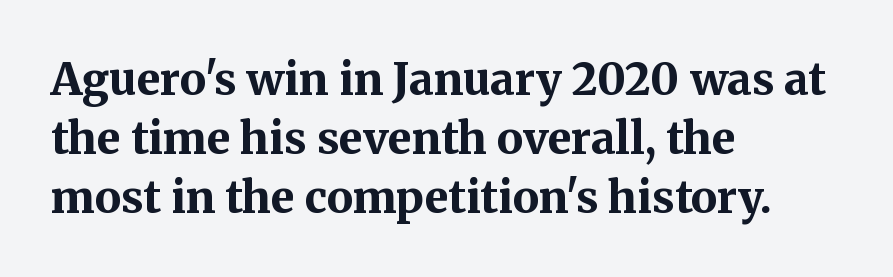
Successive baselines arrive at the customary interval. The line texture is even and compact thanks to regular tracking. Each letter's strokes conclude with small projecting serifs. Just letters on the line, the space beneath them empty. This is roman type, the default non-slanted kind.
